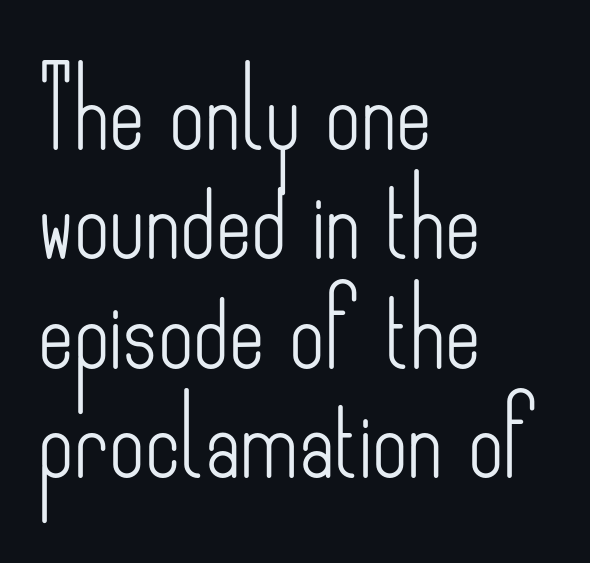
Each line starts at the same left margin while the right side varies. The line texture is even and compact thanks to regular tracking. The characters are drawn with everyday or finer stroke widths. Spacing verdict: proportional, widths tailored to each character.
